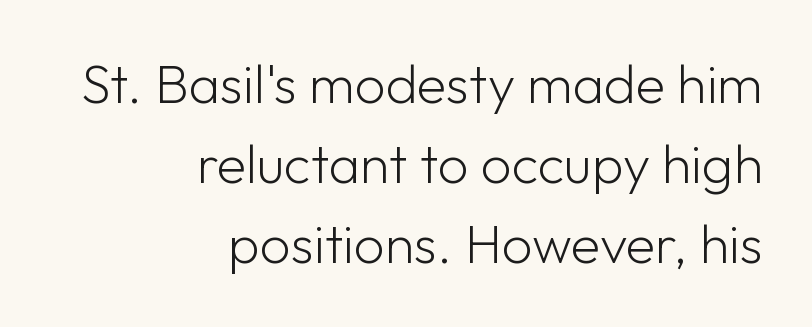
The image shows 54 px light sans-serif type, upright; set right-aligned, normal line spacing (1.48x), normal letter spacing, not underlined; low stroke contrast and a medium x-height.
